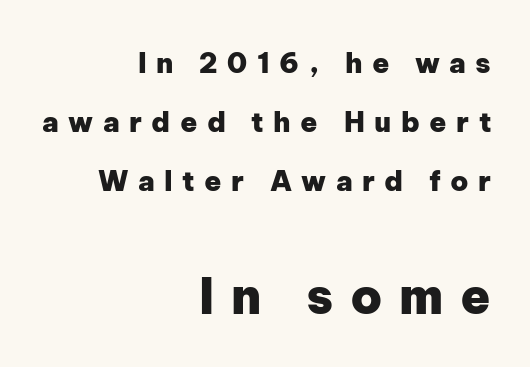
Q: Is the text bold? A: Yes.
Q: Is the text italic (slanted)? A: No, it is upright.
Q: Is the typeface a serif or a sans-serif typeface? A: Sans-serif.
Q: Is the text underlined? A: No.
Q: How is the paragraph aligned? A: Right-aligned.
Q: Is the spacing between letters normal or unusually wide? A: Unusually wide.
Q: Is the spacing between lines tight, normal or loose? A: Loose.
Q: Which block of text is set in a larger size, the first (top) or the second (bottom)? A: The second (bottom) one.
Q: Width (condensed, normal, or wide)? A: Normal.
Q: Stroke contrast? A: Low.
Q: x-height? A: Medium.
Q: Monospaced? A: No.
